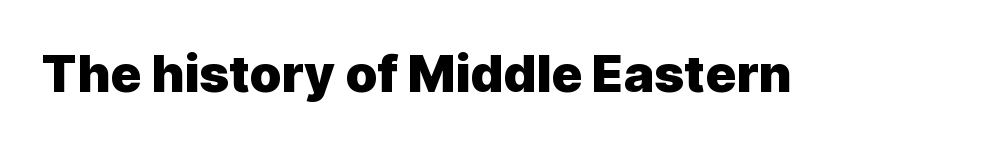
Q: Is the text bold? A: Yes.
Q: Is the text italic (slanted)? A: No, it is upright.
Q: Is the typeface a serif or a sans-serif typeface? A: Sans-serif.
Q: Is the text underlined? A: No.
Q: Is the spacing between letters normal or unusually wide? A: Normal.
Q: Width (condensed, normal, or wide)? A: Normal.
Q: x-height? A: Medium.
Q: Monospaced? A: No.
